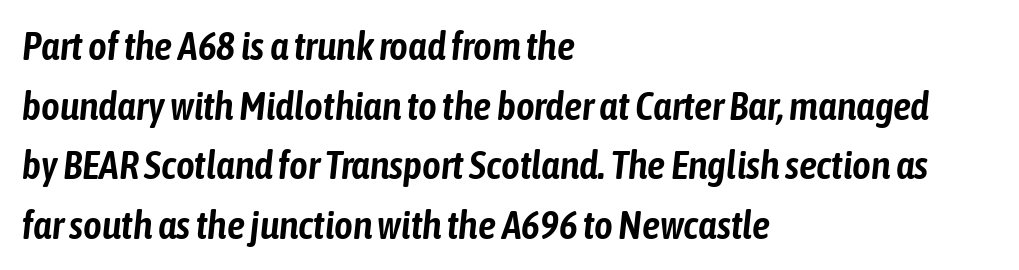
The image shows 40 px condensed type, italic (leaning right); set left-aligned, normal line spacing (1.49x), normal letter spacing, not underlined; low stroke contrast and a medium x-height.
